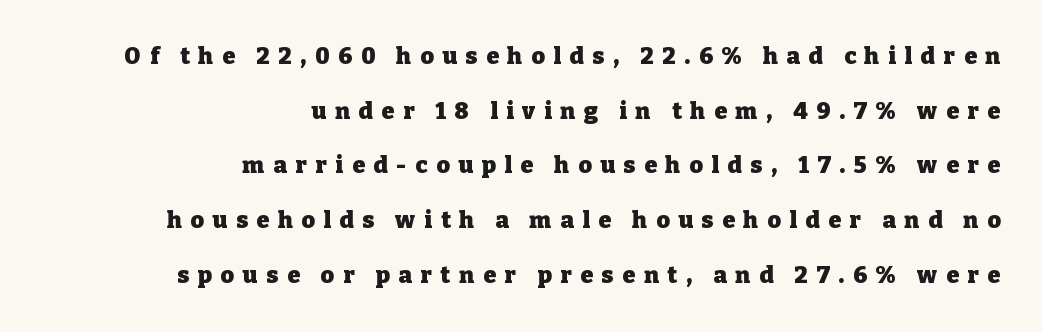
The image shows 23 px bold type, upright; set right-aligned, loose line spacing (2.38x), unusually wide letter spacing (+0.38 em), not underlined.
